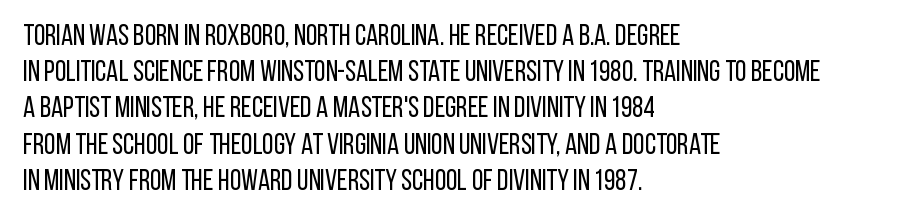
This is not heavy type; no bold has been used. Descender tails drop into unmarked territory. The face used here is proportionally spaced, like ordinary book or web type. No italicization has been applied; the sample stays upright. Line beginnings align vertically; line endings do not.
